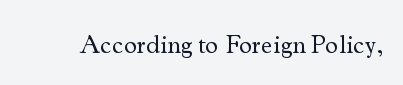
{"italic": "no", "bold": "no", "underline": "no", "letter_spacing": "normal", "letter_spacing_em": 0.0, "glyph_px": 26}
